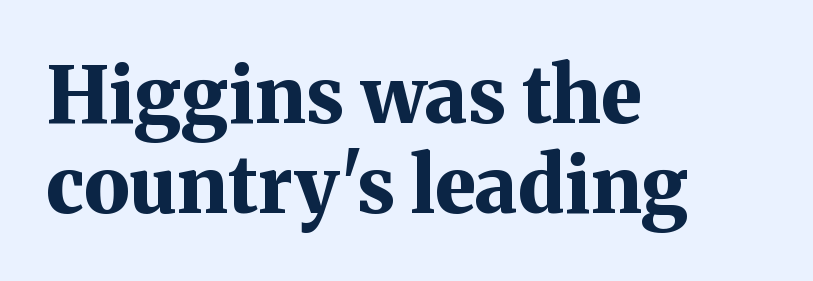
Quick note: not italic, upright. The gap between lines stays unmarked. Character widths vary here, with narrow letters taking less room than wide ones. Heft: maximum for text — a bold. Compared with typical paragraphs, the rows here are closer together. Typeset ragged right — the left edge is the straight one.
